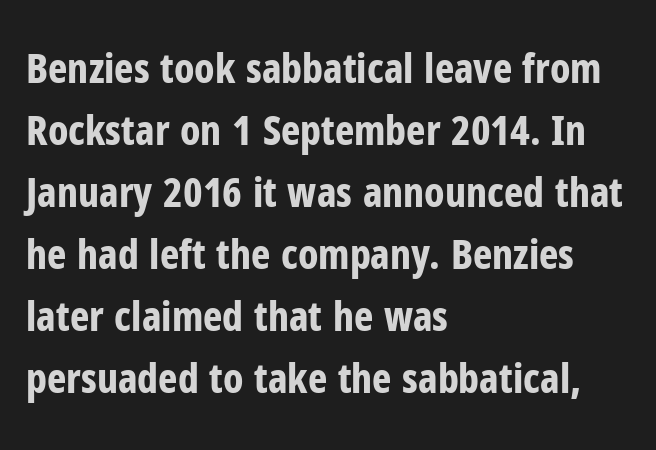
Q: Is the text bold? A: Yes.
Q: Is the text italic (slanted)? A: No, it is upright.
Q: Is the typeface a serif or a sans-serif typeface? A: Sans-serif.
Q: Is the text underlined? A: No.
Q: How is the paragraph aligned? A: Left-aligned.
Q: Is the spacing between letters normal or unusually wide? A: Normal.
Q: Is the spacing between lines tight, normal or loose? A: Normal.
Q: Width (condensed, normal, or wide)? A: Condensed.
Q: Stroke contrast? A: Low.
Q: x-height? A: Medium.
Q: Monospaced? A: No.
